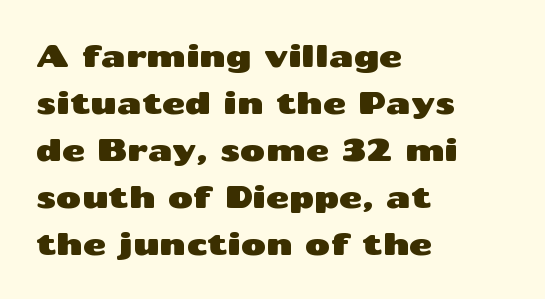
The image shows 31 px wide sans-serif type, upright; set left-aligned, normal line spacing (1.52x), normal letter spacing, not underlined; medium stroke contrast and a medium x-height.
